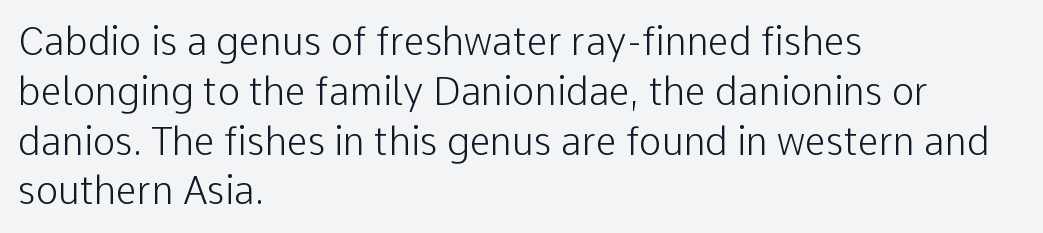
{"serif": "no", "italic": "no", "bold": "no", "weight": "light", "width": "normal", "stroke_contrast": "low", "x_height": "medium", "monospaced": "no", "underline": "no", "align": "left", "line_spacing": "normal", "line_spacing_ratio": 1.31, "letter_spacing": "normal", "letter_spacing_em": 0.0, "glyph_px": 38}
